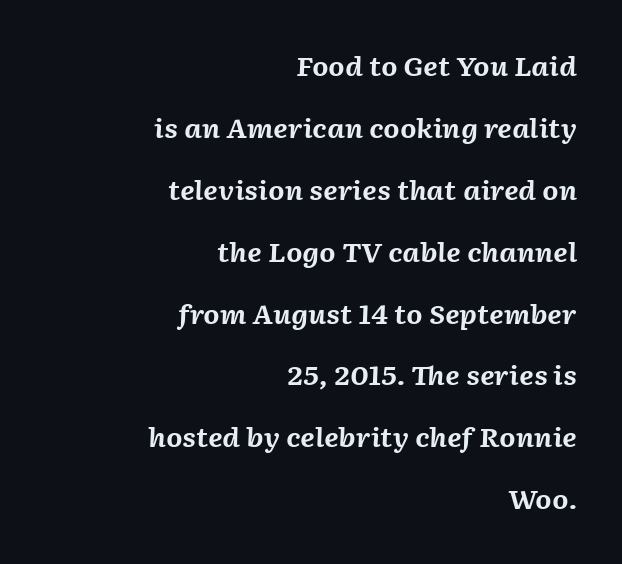
Q: Is the text bold? A: Yes.
Q: Is the text italic (slanted)? A: Yes, it leans right by about 2 degrees.
Q: Is the text underlined? A: No.
Q: How is the paragraph aligned? A: Right-aligned.
Q: Is the spacing between letters normal or unusually wide? A: Normal.
Q: Is the spacing between lines tight, normal or loose? A: Loose.
